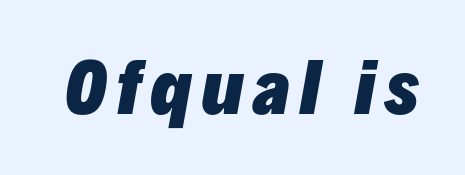
The image shows 69 px heavy type, italic (leaning right); set not underlined; low stroke contrast and a medium x-height.
